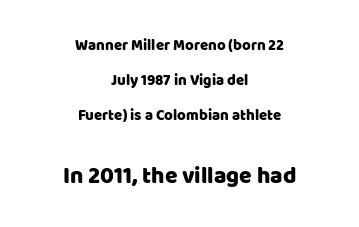
{"italic": "no", "underline": "no", "align": "center", "line_spacing": "loose", "line_spacing_ratio": 2.35, "letter_spacing": "normal", "letter_spacing_em": 0.0, "larger_block": "second", "size_ratio": 1.53, "glyph_px": 23}
